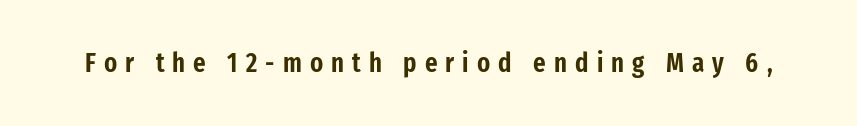
Q: Is the text italic (slanted)? A: No, it is upright.
Q: Is the text underlined? A: No.
Q: Is the spacing between letters normal or unusually wide? A: Unusually wide.
